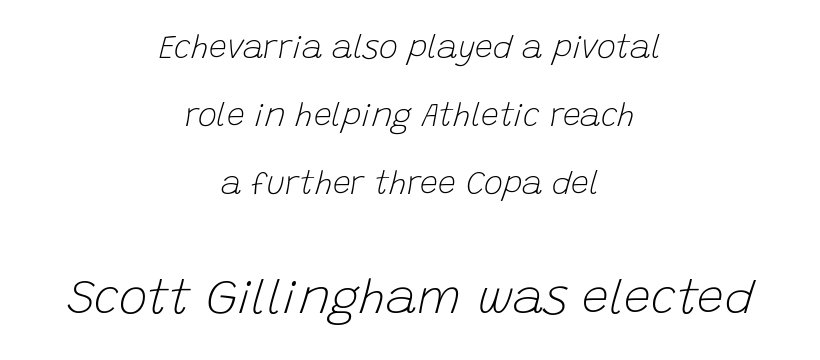
The face used here is rendered with its standard letterfit. One-word summary of the alignment: center. What's the leading like? Stretched, with rows far apart. A bare baseline throughout the passage. The passage shown is not bold in any degree.
